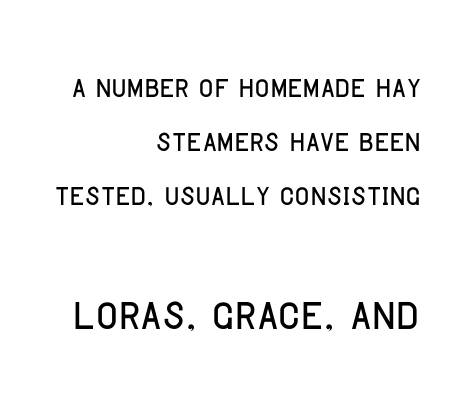
Q: Is the text italic (slanted)? A: No, it is upright.
Q: Is the typeface a serif or a sans-serif typeface? A: Sans-serif.
Q: Is the text underlined? A: No.
Q: How is the paragraph aligned? A: Right-aligned.
Q: Is the spacing between letters normal or unusually wide? A: Normal.
Q: Is the spacing between lines tight, normal or loose? A: Normal.
Q: Which block of text is set in a larger size, the first (top) or the second (bottom)? A: The second (bottom) one.
Q: Width (condensed, normal, or wide)? A: Condensed.
Q: Stroke contrast? A: Low.
Q: x-height? A: Large.
Q: Monospaced? A: No.
